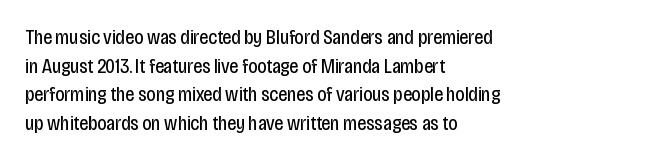
Honestly, the letter spacing is just normal — you wouldn't notice it. Every row of glyphs begins at an identical x-position on the left. The lettering holds an erect, upright posture throughout. A typesetter would call this leading conventional body-copy spacing.
